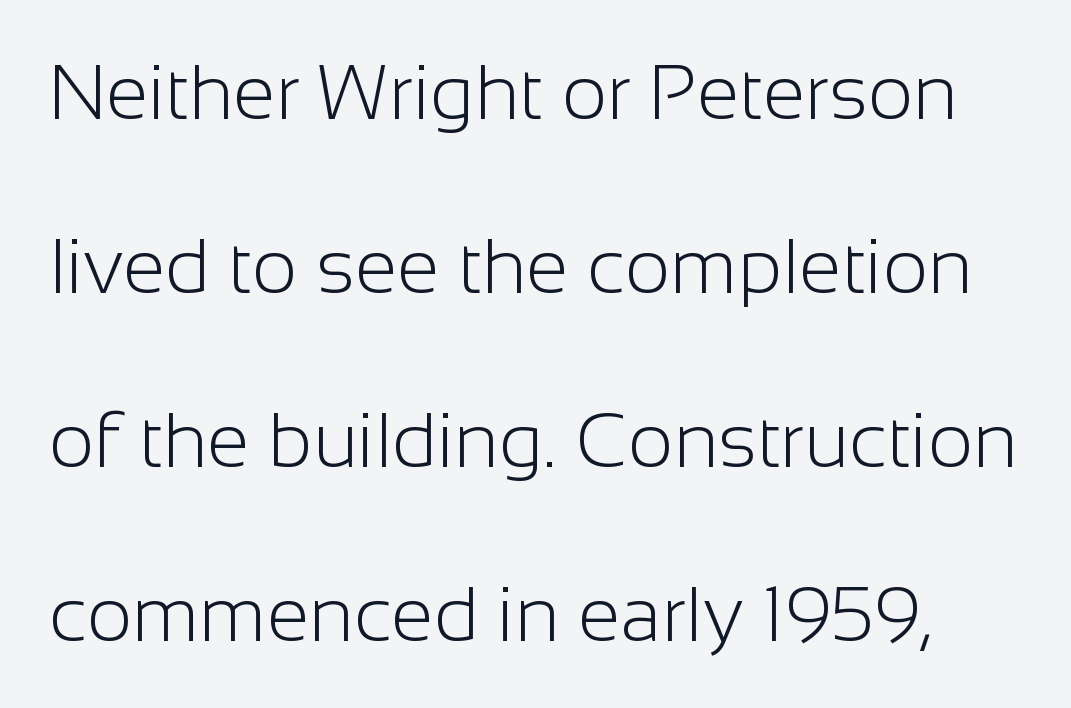
The image shows 77 px light sans-serif type, upright; set loose line spacing (2.26x), normal letter spacing, not underlined; low stroke contrast and a medium x-height.
